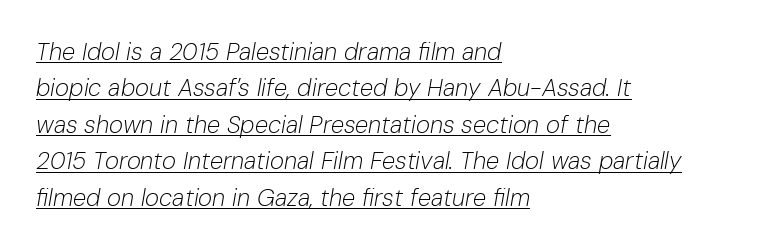
Q: Is the text bold? A: No.
Q: Is the text italic (slanted)? A: Yes, it leans right by about 10 degrees.
Q: Is the text underlined? A: Yes.
Q: How is the paragraph aligned? A: Left-aligned.
Q: Is the spacing between letters normal or unusually wide? A: Normal.
Q: Is the spacing between lines tight, normal or loose? A: Normal.
